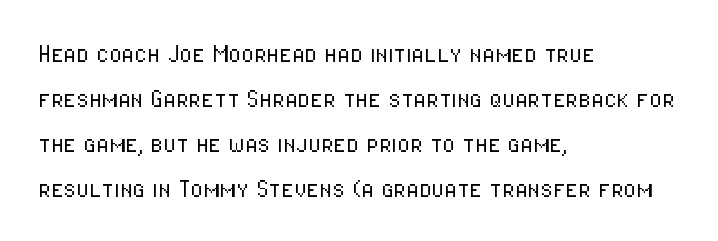
{"serif": "no", "italic": "no", "bold": "no", "weight": "light", "width": "condensed", "stroke_contrast": "low", "x_height": "medium", "monospaced": "no", "underline": "no", "align": "left", "line_spacing": "normal", "line_spacing_ratio": 1.55, "letter_spacing": "normal", "letter_spacing_em": 0.0, "glyph_px": 29}
